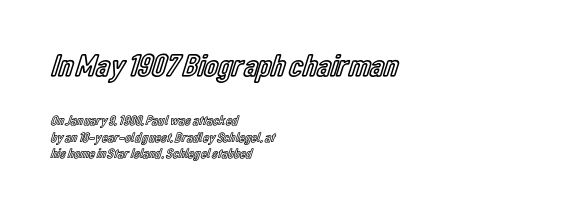
Q: Is the text italic (slanted)? A: Yes.
Q: Is the text underlined? A: No.
Q: How is the paragraph aligned? A: Left-aligned.
Q: Is the spacing between letters normal or unusually wide? A: Normal.
Q: Which block of text is set in a larger size, the first (top) or the second (bottom)? A: The first (top) one.
Q: Width (condensed, normal, or wide)? A: Condensed.
Q: x-height? A: Medium.
Q: Monospaced? A: No.
